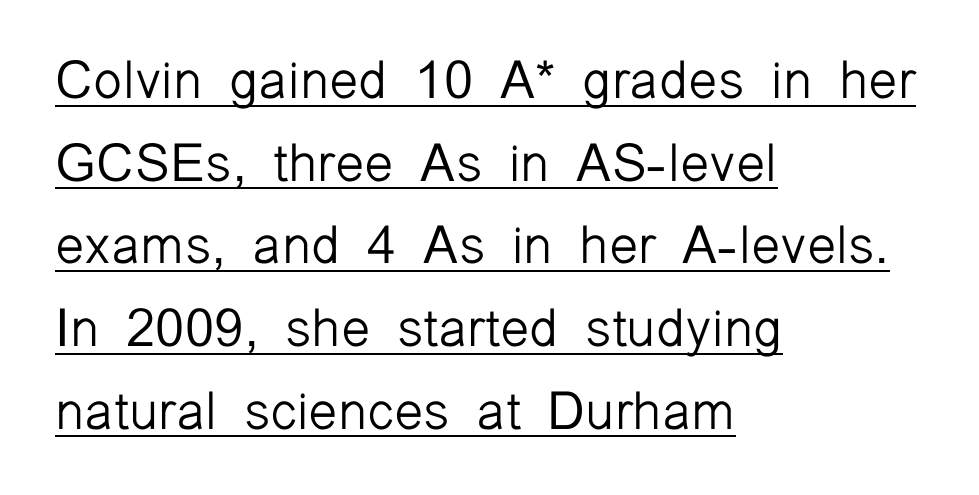
Q: Is the text bold? A: No.
Q: Is the text italic (slanted)? A: No, it is upright.
Q: Is the typeface a serif or a sans-serif typeface? A: Sans-serif.
Q: Is the text underlined? A: Yes.
Q: How is the paragraph aligned? A: Left-aligned.
Q: Is the spacing between letters normal or unusually wide? A: Normal.
Q: Is the spacing between lines tight, normal or loose? A: Normal.
Q: Width (condensed, normal, or wide)? A: Normal.
Q: Stroke contrast? A: Low.
Q: x-height? A: Medium.
Q: Monospaced? A: No.
